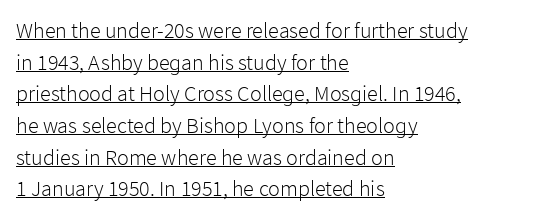
{"italic": "no", "bold": "no", "underline": "yes", "align": "left", "line_spacing": "normal", "line_spacing_ratio": 1.44, "letter_spacing": "normal", "letter_spacing_em": 0.0, "glyph_px": 22}
